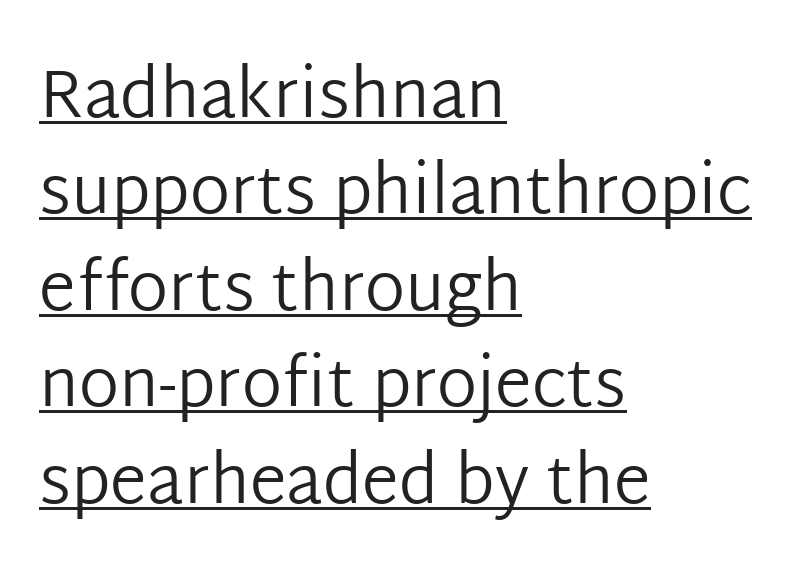
{"serif": "no", "italic": "no", "bold": "no", "weight": "regular", "width": "normal", "stroke_contrast": "low", "x_height": "medium", "monospaced": "no", "underline": "yes", "align": "left", "line_spacing": "normal", "line_spacing_ratio": 1.44, "letter_spacing": "normal", "letter_spacing_em": 0.0, "glyph_px": 67}
